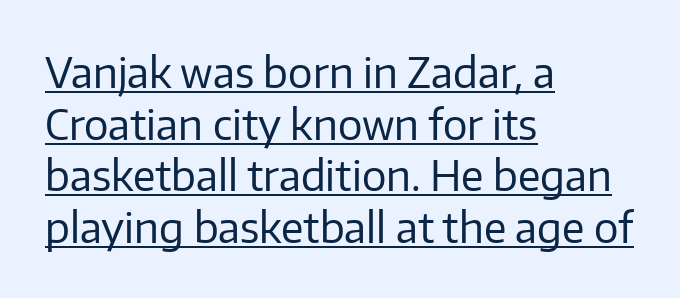
Q: Is the text bold? A: No.
Q: Is the text italic (slanted)? A: No, it is upright.
Q: Is the typeface a serif or a sans-serif typeface? A: Sans-serif.
Q: Is the text underlined? A: Yes.
Q: How is the paragraph aligned? A: Left-aligned.
Q: Is the spacing between letters normal or unusually wide? A: Normal.
Q: Is the spacing between lines tight, normal or loose? A: Normal.
Q: Width (condensed, normal, or wide)? A: Normal.
Q: Stroke contrast? A: Low.
Q: x-height? A: Medium.
Q: Monospaced? A: No.
